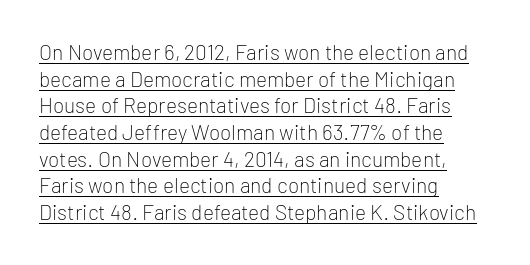
Is the letter spacing exaggerated? No — it looks like the ordinary default. This sample uses an upright cut, with every glyph sitting square on the baseline. Notice how descenders clear the ascenders below comfortably — that's standard leading. Layout note: lines flush left.
